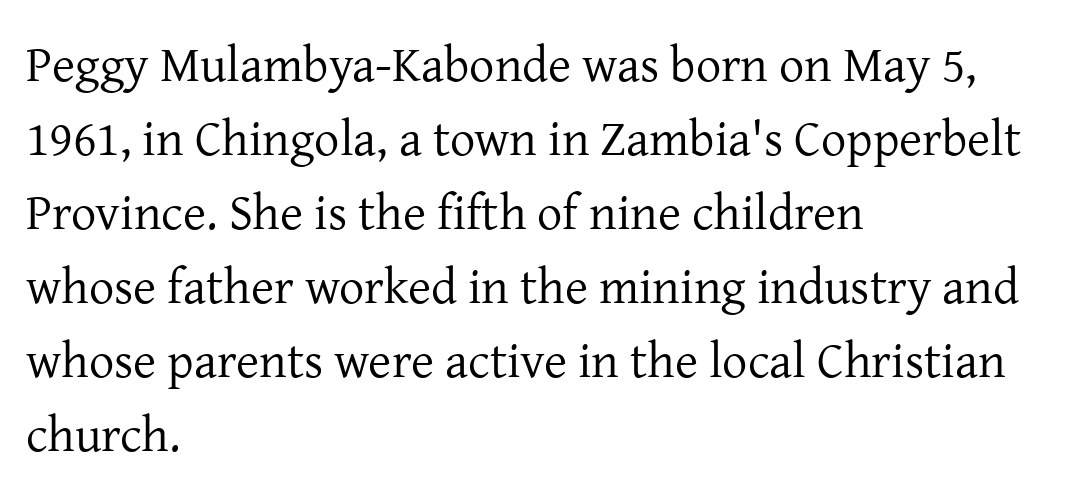
{"serif": "yes", "italic": "no", "bold": "no", "weight": "regular", "width": "normal", "stroke_contrast": "low", "x_height": "medium", "monospaced": "no", "underline": "no", "align": "left", "line_spacing": "normal", "line_spacing_ratio": 1.48, "letter_spacing": "normal", "letter_spacing_em": 0.0, "glyph_px": 50}
